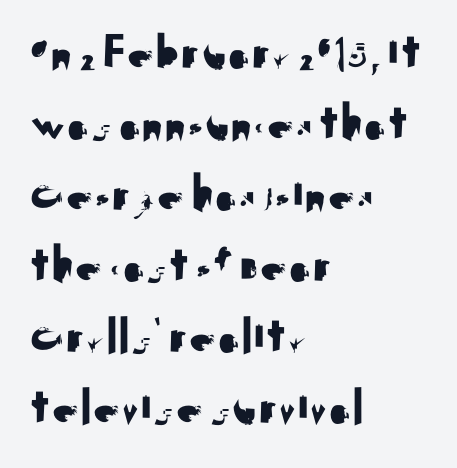
The image shows 53 px sans-serif type, upright; set left-aligned, normal line spacing (1.34x), normal letter spacing, not underlined; medium stroke contrast and a small x-height.
